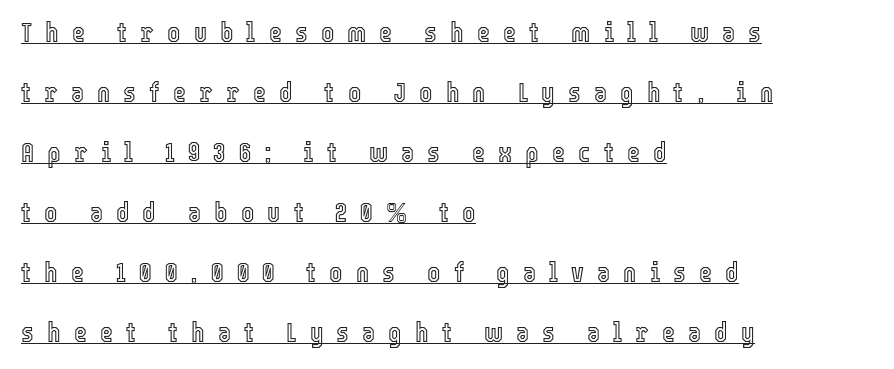
Q: Is the text italic (slanted)? A: No, it is upright.
Q: Is the text underlined? A: Yes.
Q: How is the paragraph aligned? A: Left-aligned.
Q: Is the spacing between letters normal or unusually wide? A: Unusually wide.
Q: Is the spacing between lines tight, normal or loose? A: Loose.
Q: Width (condensed, normal, or wide)? A: Condensed.
Q: x-height? A: Medium.
Q: Monospaced? A: No.
